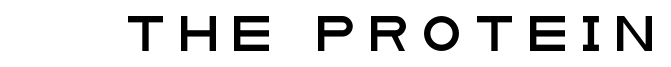
The letters advance in unequal steps, a hallmark of proportional type. Does the lettering tilt? It doesn't — this is upright. There is plenty of visible air inserted between adjacent glyphs. Clear beneath every line of the passage. A typesetter would label this face a sans.
